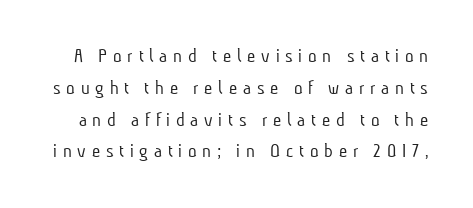
The image shows 20 px text type; set normal line spacing (1.59x), unusually wide letter spacing (+0.29 em), not underlined.
